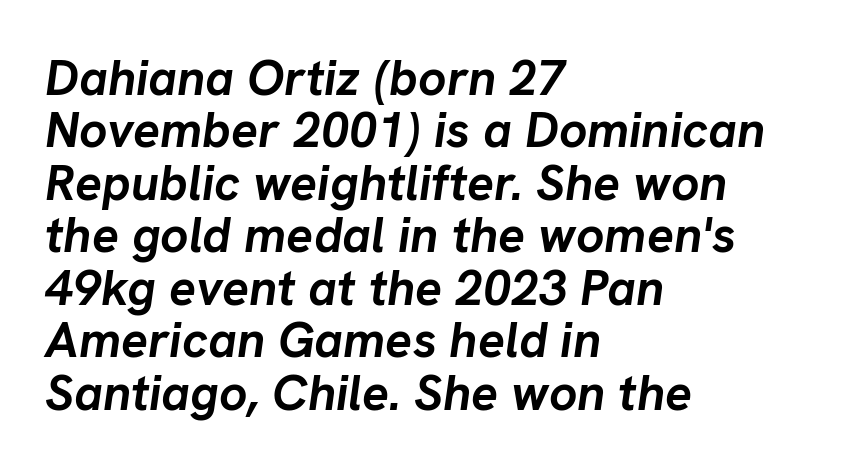
{"italic": "yes", "lean": "right", "slant_degrees": 8, "bold": "yes", "weight": "semibold", "width": "normal", "stroke_contrast": "low", "x_height": "medium", "monospaced": "no", "underline": "no", "align": "left", "line_spacing": "tight", "line_spacing_ratio": 1.05, "letter_spacing": "normal", "letter_spacing_em": 0.0, "glyph_px": 50}
